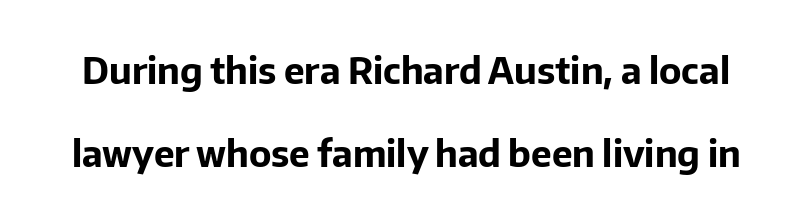
{"serif": "no", "italic": "no", "bold": "yes", "weight": "bold", "width": "normal", "stroke_contrast": "low", "x_height": "medium", "monospaced": "no", "underline": "no", "line_spacing": "loose", "line_spacing_ratio": 2.23, "letter_spacing": "normal", "letter_spacing_em": 0.0, "glyph_px": 37}
